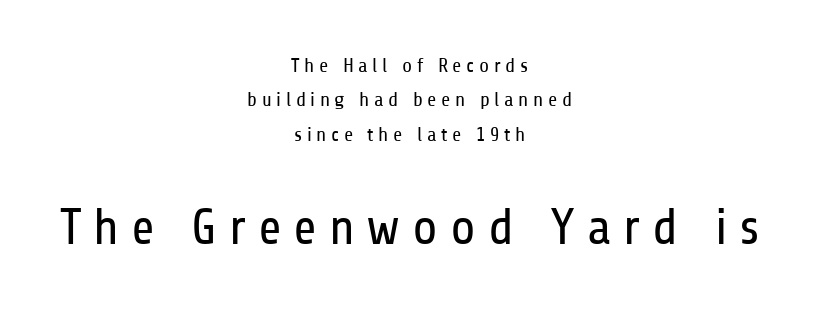
Q: Is the text bold? A: No.
Q: Is the text italic (slanted)? A: No, it is upright.
Q: Is the typeface a serif or a sans-serif typeface? A: Sans-serif.
Q: Is the text underlined? A: No.
Q: How is the paragraph aligned? A: Centered.
Q: Is the spacing between letters normal or unusually wide? A: Unusually wide.
Q: Which block of text is set in a larger size, the first (top) or the second (bottom)? A: The second (bottom) one.
Q: Width (condensed, normal, or wide)? A: Condensed.
Q: Stroke contrast? A: Low.
Q: x-height? A: Medium.
Q: Monospaced? A: No.
